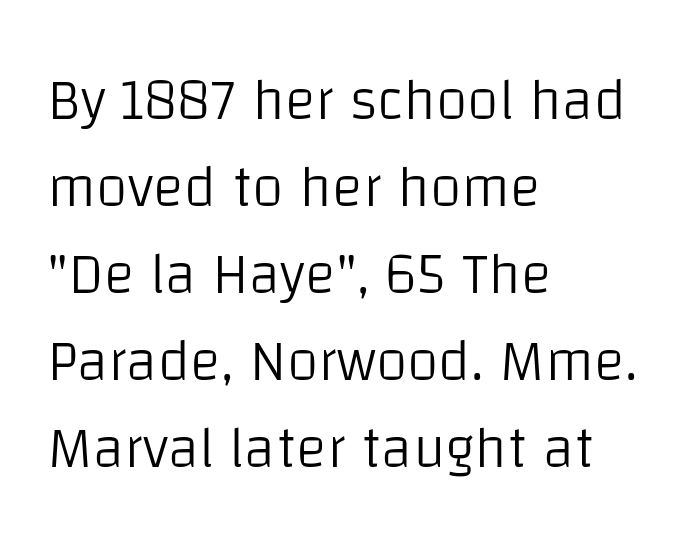
{"serif": "no", "italic": "no", "bold": "no", "weight": "light", "width": "normal", "stroke_contrast": "low", "x_height": "large", "monospaced": "no", "underline": "no", "align": "left", "line_spacing": "normal", "line_spacing_ratio": 1.5, "letter_spacing": "normal", "letter_spacing_em": 0.0, "glyph_px": 58}
